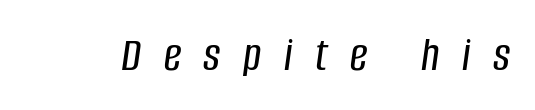
{"italic": "yes", "lean": "right", "slant_degrees": 8, "width": "condensed", "stroke_contrast": "low", "x_height": "large", "monospaced": "no", "underline": "no", "letter_spacing": "wide", "letter_spacing_em": 0.46, "glyph_px": 49}
